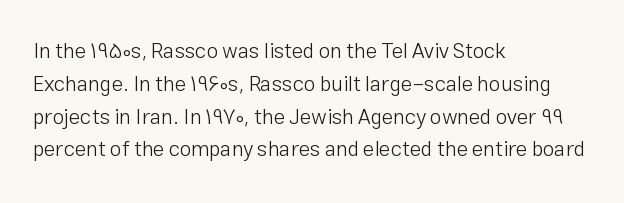
Upright lettering throughout. The rows are spaced the way most documents space them. These lines stack with their left ends in a neat column. The space beneath each line is pristine and unruled. This sample uses plain, unmodified letter spacing. Stem width sits at or under what a default text font uses.
